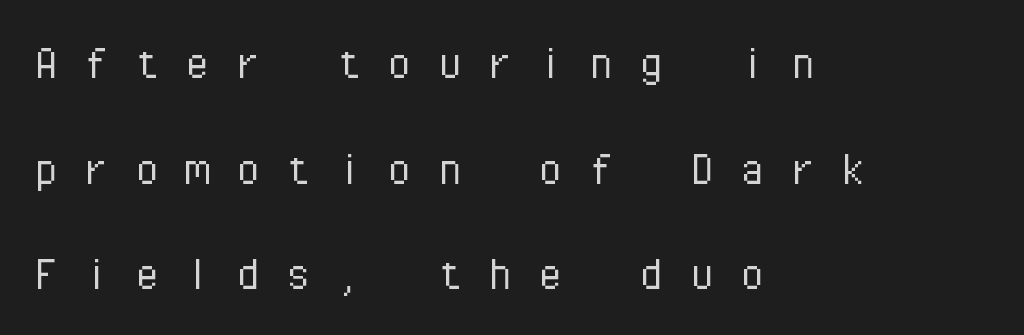
{"serif": "no", "italic": "no", "bold": "no", "weight": "light", "width": "normal", "stroke_contrast": "low", "x_height": "medium", "monospaced": "yes", "underline": "no", "align": "left", "line_spacing": "loose", "line_spacing_ratio": 2.03, "letter_spacing": "wide", "letter_spacing_em": 0.47, "glyph_px": 52}
